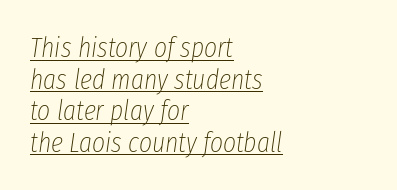
Q: Is the text bold? A: No.
Q: Is the text italic (slanted)? A: Yes, it leans right by about 8 degrees.
Q: Is the text underlined? A: Yes.
Q: How is the paragraph aligned? A: Left-aligned.
Q: Is the spacing between letters normal or unusually wide? A: Normal.
Q: Is the spacing between lines tight, normal or loose? A: Tight.
Q: Width (condensed, normal, or wide)? A: Condensed.
Q: Stroke contrast? A: Low.
Q: x-height? A: Medium.
Q: Monospaced? A: No.
